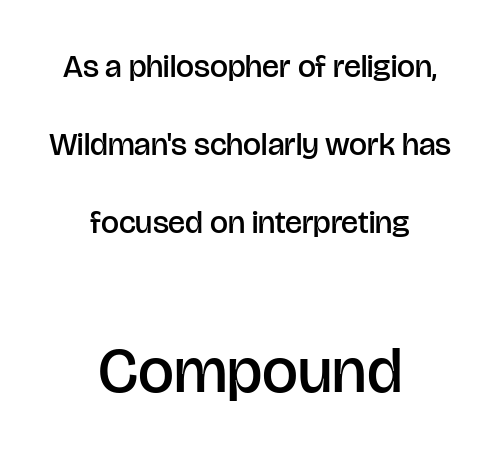
Character widths vary here, with narrow letters taking less room than wide ones. Classification — sans serif. Moderately thickened strokes mark this as semibold type. The following chunk of copy outweighs the initial chunk in type size. Quick note: underline off.
